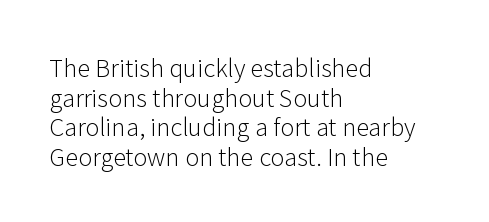
Words appear dense and cohesive because spacing is normal. Stem width sits at or under what a default text font uses. Honestly, there is no underline to notice here at all. The lettering stays uniformly vertical, giving the passage a roman look.
